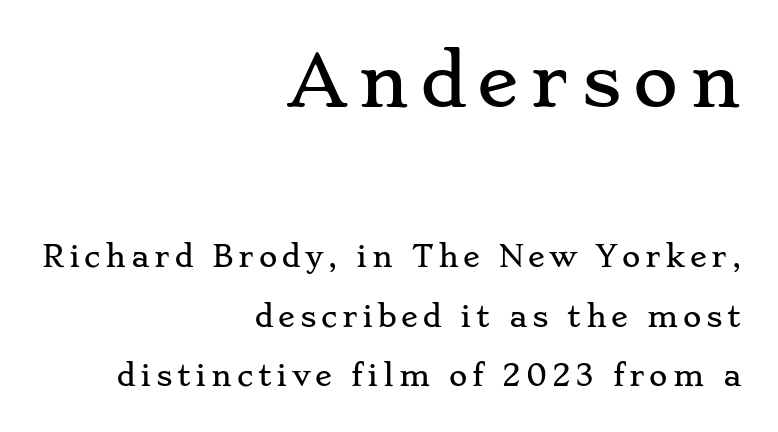
The image shows 69 px wide serif type, upright; set right-aligned, loose line spacing (2.13x), not underlined; the first (top) block is 2.46x larger; low stroke contrast and a small x-height.
